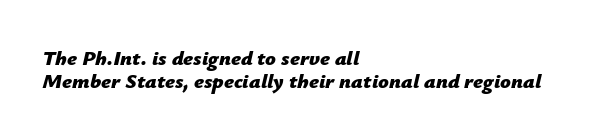
{"italic": "yes", "lean": "right", "slant_degrees": 12, "bold": "yes", "underline": "no", "align": "left", "line_spacing": "tight", "line_spacing_ratio": 1.1, "letter_spacing": "normal", "letter_spacing_em": 0.0, "glyph_px": 21}
